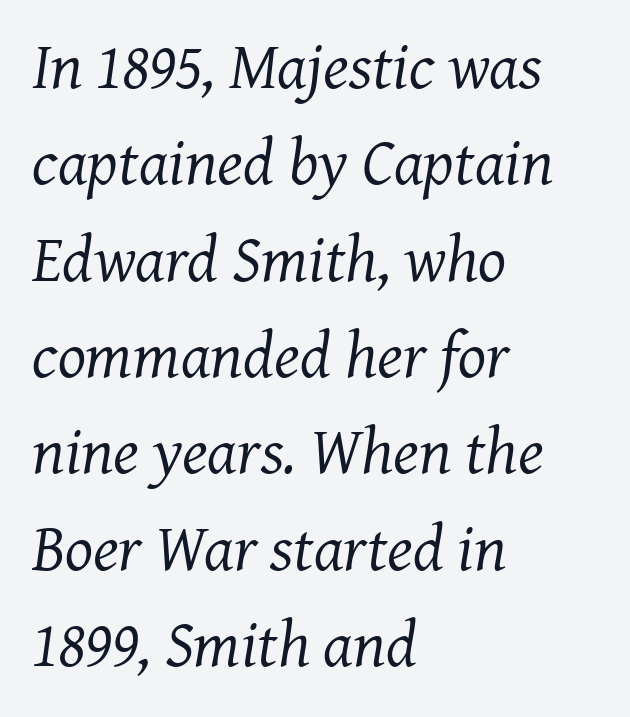
The image shows 66 px regular-weight serif type, italic (leaning right); set left-aligned, normal line spacing (1.46x), normal letter spacing, not underlined; medium stroke contrast and a medium x-height.
